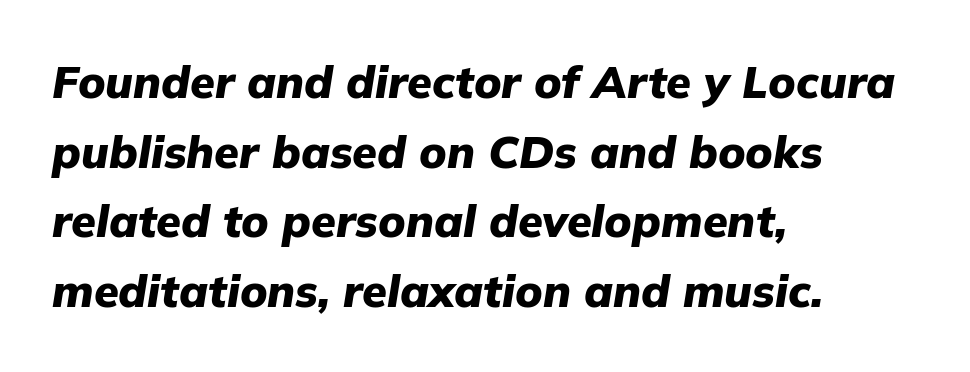
{"italic": "yes", "lean": "right", "slant_degrees": 9, "bold": "yes", "weight": "heavy", "width": "normal", "stroke_contrast": "low", "x_height": "medium", "monospaced": "no", "underline": "no", "align": "left", "line_spacing": "normal", "line_spacing_ratio": 1.55, "letter_spacing": "normal", "letter_spacing_em": 0.0, "glyph_px": 45}
